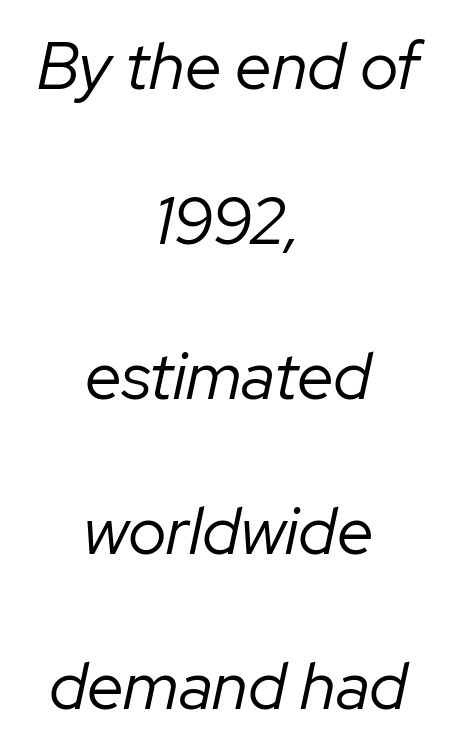
{"italic": "yes", "lean": "right", "slant_degrees": 12, "bold": "no", "weight": "regular", "width": "normal", "stroke_contrast": "low", "x_height": "medium", "monospaced": "no", "underline": "no", "align": "center", "line_spacing": "loose", "line_spacing_ratio": 2.35, "letter_spacing": "normal", "letter_spacing_em": 0.0, "glyph_px": 66}
